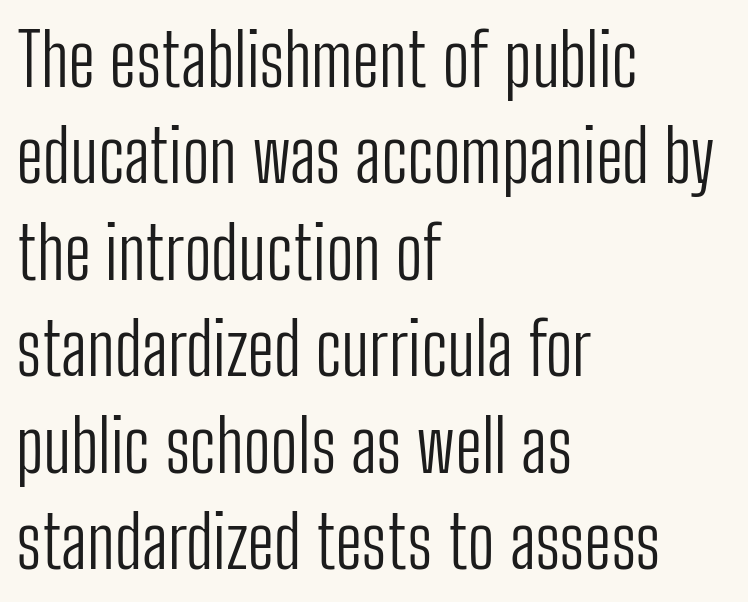
{"serif": "no", "italic": "no", "bold": "no", "weight": "light", "width": "condensed", "stroke_contrast": "low", "x_height": "medium", "monospaced": "no", "underline": "no", "align": "left", "line_spacing": "normal", "line_spacing_ratio": 1.34, "letter_spacing": "normal", "letter_spacing_em": 0.0, "glyph_px": 72}
